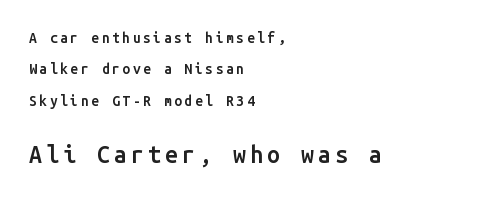
A somewhat darkened texture: the type is semibold rather than bold. The zone under the glyphs is completely vacant. Do the letters lean? They stand straight. Caption: upper text group reduced, lower text group enlarged. Widely set lines give the paragraph a tall, airy silhouette. Leftover space on each line is placed entirely after the last word.
